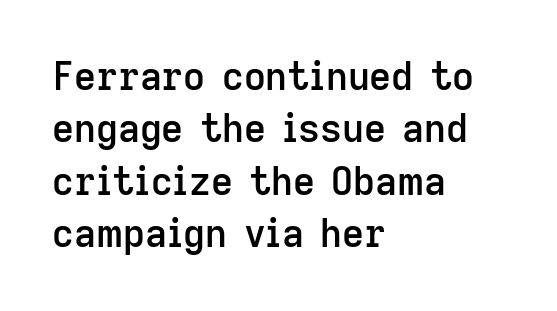
{"serif": "no", "italic": "no", "bold": "semi", "weight": "semibold", "width": "normal", "stroke_contrast": "low", "x_height": "medium", "monospaced": "no", "underline": "no", "align": "left", "line_spacing": "normal", "line_spacing_ratio": 1.38, "letter_spacing": "normal", "letter_spacing_em": 0.0, "glyph_px": 38}
